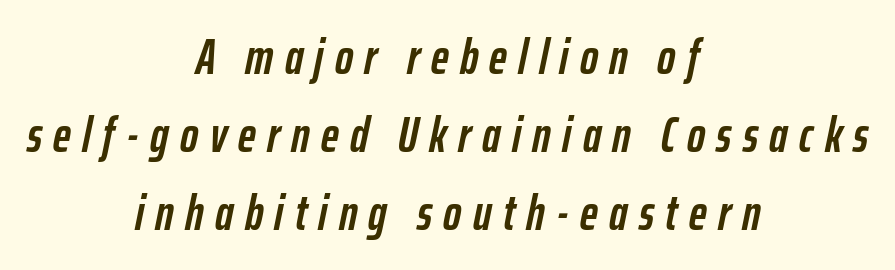
Q: Is the text bold? A: Yes.
Q: Is the text italic (slanted)? A: Yes, it leans right by about 12 degrees.
Q: Is the text underlined? A: No.
Q: How is the paragraph aligned? A: Centered.
Q: Is the spacing between letters normal or unusually wide? A: Unusually wide.
Q: Is the spacing between lines tight, normal or loose? A: Normal.
Q: Width (condensed, normal, or wide)? A: Condensed.
Q: Stroke contrast? A: Low.
Q: x-height? A: Medium.
Q: Monospaced? A: No.
